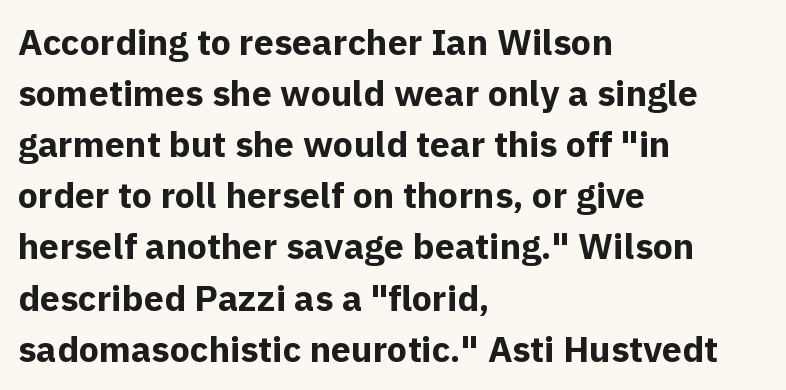
Q: Is the text bold? A: Yes.
Q: Is the text italic (slanted)? A: No, it is upright.
Q: Is the typeface a serif or a sans-serif typeface? A: Sans-serif.
Q: Is the text underlined? A: No.
Q: How is the paragraph aligned? A: Left-aligned.
Q: Is the spacing between letters normal or unusually wide? A: Normal.
Q: Is the spacing between lines tight, normal or loose? A: Normal.
Q: Width (condensed, normal, or wide)? A: Normal.
Q: x-height? A: Medium.
Q: Monospaced? A: No.
